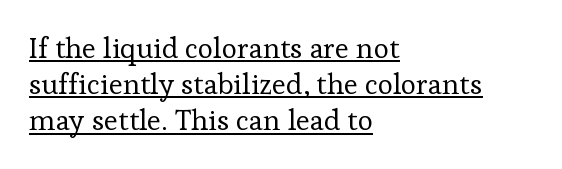
Q: Is the text bold? A: No.
Q: Is the text italic (slanted)? A: No, it is upright.
Q: Is the typeface a serif or a sans-serif typeface? A: Serif.
Q: Is the text underlined? A: Yes.
Q: How is the paragraph aligned? A: Left-aligned.
Q: Is the spacing between letters normal or unusually wide? A: Normal.
Q: Is the spacing between lines tight, normal or loose? A: Normal.
Q: Width (condensed, normal, or wide)? A: Normal.
Q: Stroke contrast? A: Low.
Q: x-height? A: Medium.
Q: Monospaced? A: No.
